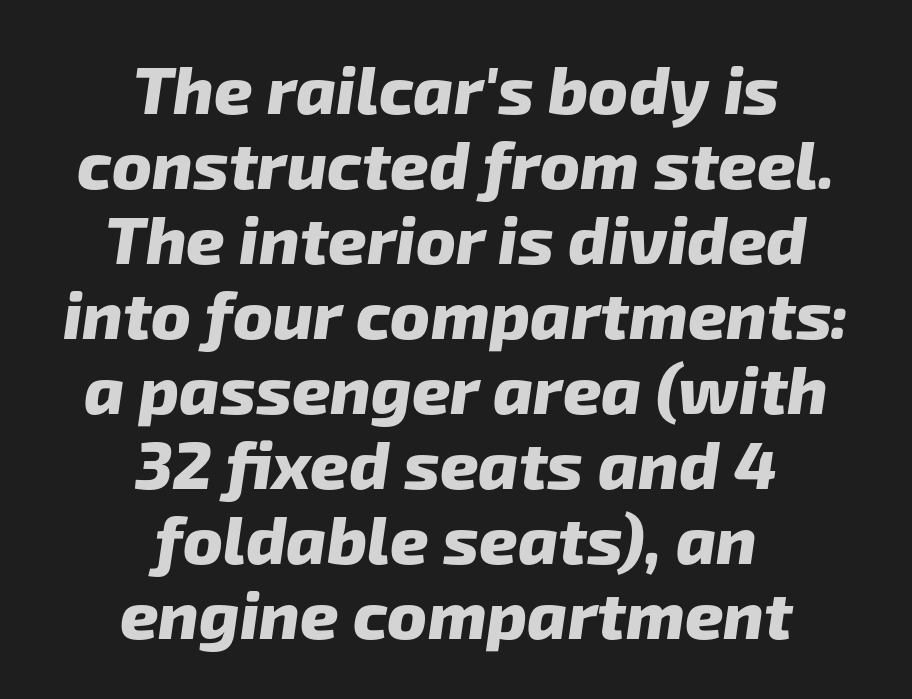
Q: Is the text bold? A: Yes.
Q: Is the typeface a serif or a sans-serif typeface? A: Sans-serif.
Q: Is the text underlined? A: No.
Q: How is the paragraph aligned? A: Centered.
Q: Is the spacing between letters normal or unusually wide? A: Normal.
Q: Is the spacing between lines tight, normal or loose? A: Tight.
Q: Width (condensed, normal, or wide)? A: Normal.
Q: Stroke contrast? A: Low.
Q: x-height? A: Medium.
Q: Monospaced? A: No.
